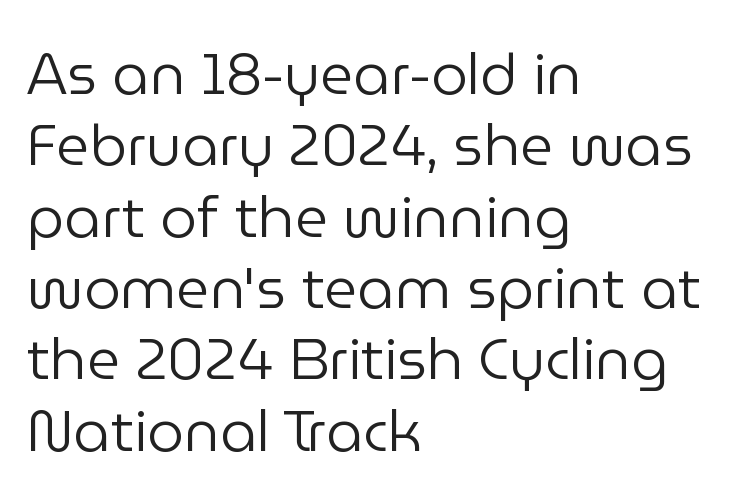
Q: Is the text bold? A: No.
Q: Is the text italic (slanted)? A: No, it is upright.
Q: Is the typeface a serif or a sans-serif typeface? A: Sans-serif.
Q: Is the text underlined? A: No.
Q: How is the paragraph aligned? A: Left-aligned.
Q: Is the spacing between letters normal or unusually wide? A: Normal.
Q: Width (condensed, normal, or wide)? A: Normal.
Q: Stroke contrast? A: Low.
Q: x-height? A: Medium.
Q: Monospaced? A: No.
